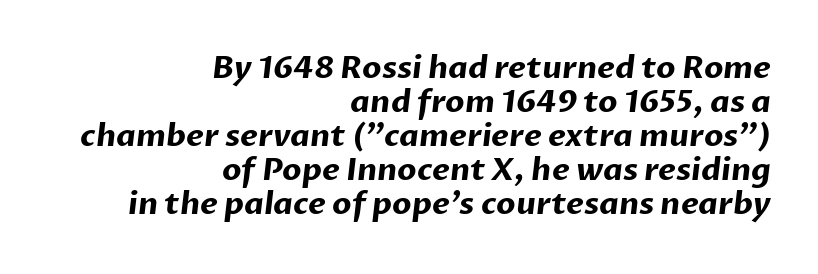
Q: Is the text bold? A: Yes.
Q: Is the typeface a serif or a sans-serif typeface? A: Sans-serif.
Q: Is the text underlined? A: No.
Q: How is the paragraph aligned? A: Right-aligned.
Q: Is the spacing between letters normal or unusually wide? A: Normal.
Q: Is the spacing between lines tight, normal or loose? A: Tight.
Q: Width (condensed, normal, or wide)? A: Normal.
Q: Stroke contrast? A: Low.
Q: x-height? A: Medium.
Q: Monospaced? A: No.
